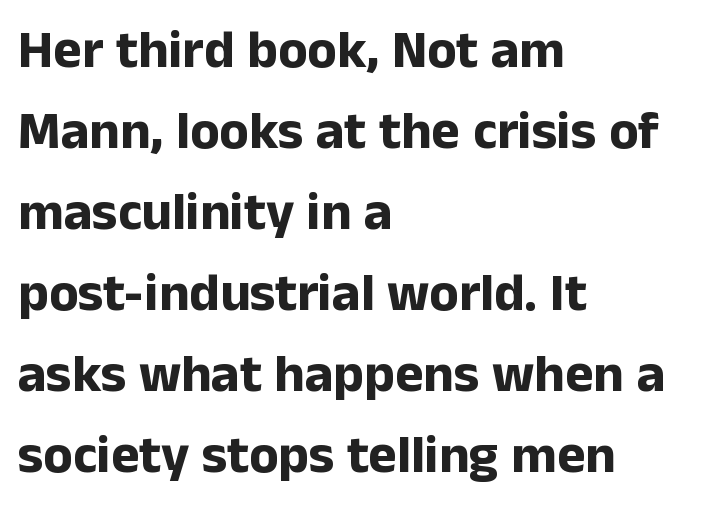
A sans-serif font was chosen for this passage. Does the leading feel generous? No, just average. A student would call this left alignment; a typographer would say flush left, rag right. Heavy-handed strokes throughout: this text is bold. Varying glyph widths throughout — classic text-font behaviour.
